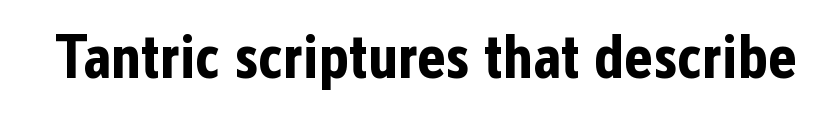
There is no visible air inserted between adjacent glyphs. The rendering shows plain stroke endings on the letterforms — a sans-serif design. Italic? Not at all — the glyphs are vertical. Typographic density is high because the face is bold. These lines are rendered in a variable-pitch font.
